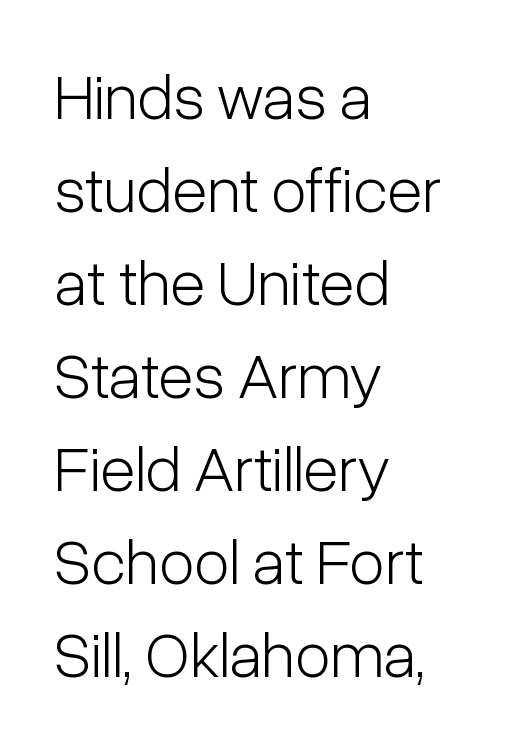
{"serif": "no", "italic": "no", "bold": "no", "weight": "light", "width": "condensed", "stroke_contrast": "low", "x_height": "medium", "monospaced": "no", "underline": "no", "align": "left", "line_spacing": "normal", "line_spacing_ratio": 1.43, "letter_spacing": "normal", "letter_spacing_em": 0.0, "glyph_px": 65}
